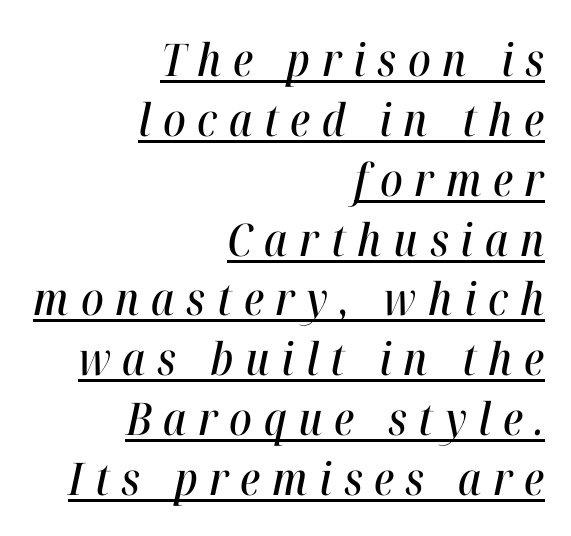
The image shows 45 px condensed type, italic (leaning right); set right-aligned, normal line spacing (1.33x), unusually wide letter spacing (+0.26 em), underlined; high stroke contrast and a medium x-height.
